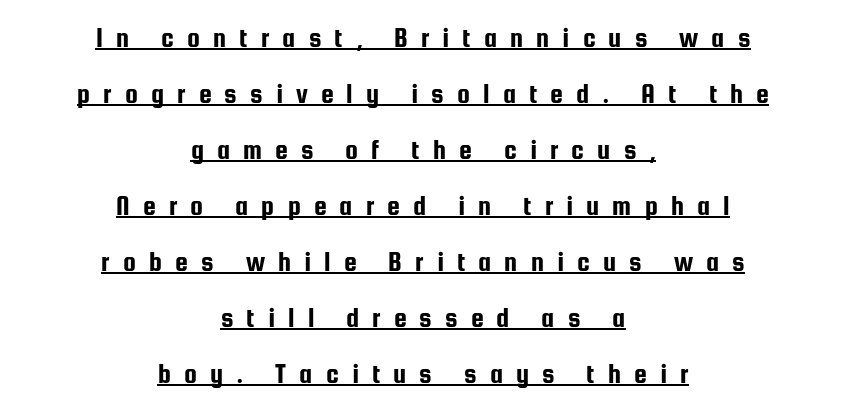
Q: Is the text italic (slanted)? A: No, it is upright.
Q: Is the typeface a serif or a sans-serif typeface? A: Sans-serif.
Q: Is the text underlined? A: Yes.
Q: How is the paragraph aligned? A: Centered.
Q: Is the spacing between letters normal or unusually wide? A: Unusually wide.
Q: Is the spacing between lines tight, normal or loose? A: Loose.
Q: Width (condensed, normal, or wide)? A: Condensed.
Q: Stroke contrast? A: Low.
Q: x-height? A: Medium.
Q: Monospaced? A: No.
